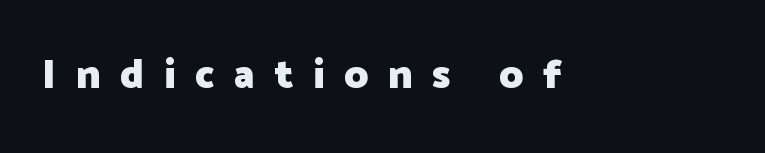
Q: Is the text bold? A: Yes.
Q: Is the text italic (slanted)? A: No, it is upright.
Q: Is the typeface a serif or a sans-serif typeface? A: Sans-serif.
Q: Is the text underlined? A: No.
Q: Is the spacing between letters normal or unusually wide? A: Unusually wide.
Q: Width (condensed, normal, or wide)? A: Normal.
Q: Stroke contrast? A: Low.
Q: x-height? A: Medium.
Q: Monospaced? A: No.
